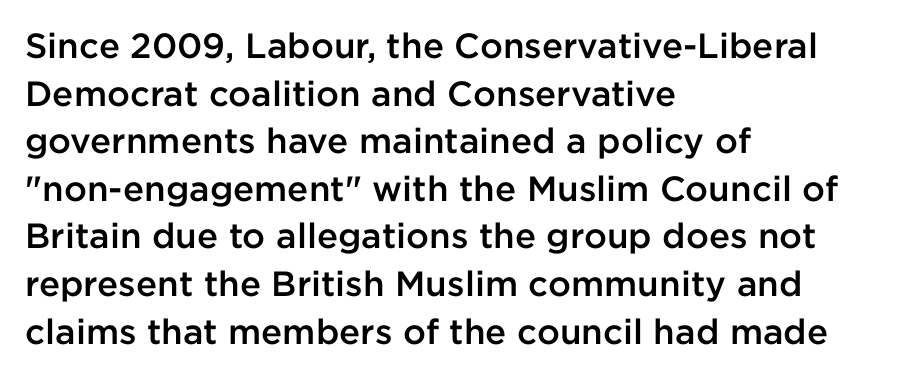
Quick note: underline off. Regarding serifs, this sample does without them. The passage shown is semibold, sitting just below true bold. You could not count columns in this text — the font is proportionally spaced. Line spacing here is normal. This is roman type, the default non-slanted kind.
